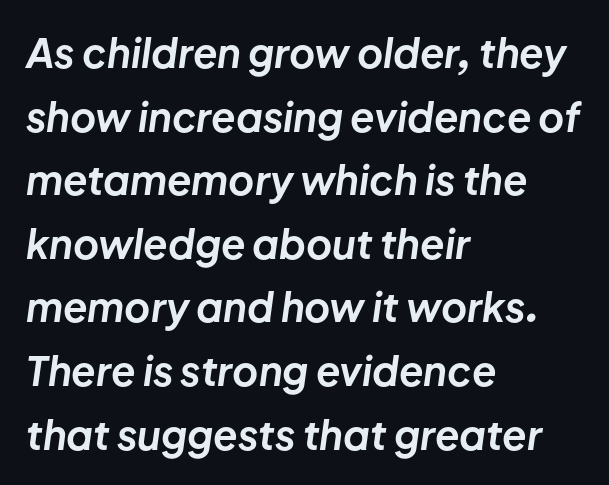
The image shows 40 px bold type, italic (leaning right); set left-aligned, normal line spacing (1.59x), normal letter spacing, not underlined; low stroke contrast and a medium x-height.
